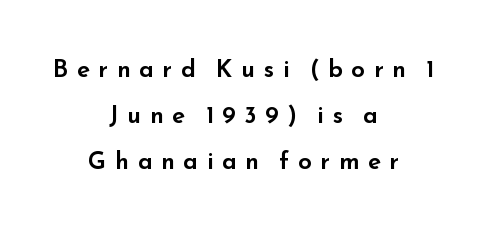
Quick note: not italic, upright. Each word looks stretched out because of the extra space between its letters. Any mark beneath the type? The region is blank. You could fit nearly another row in the gap between these rows. Each line is balanced around a shared central axis.
